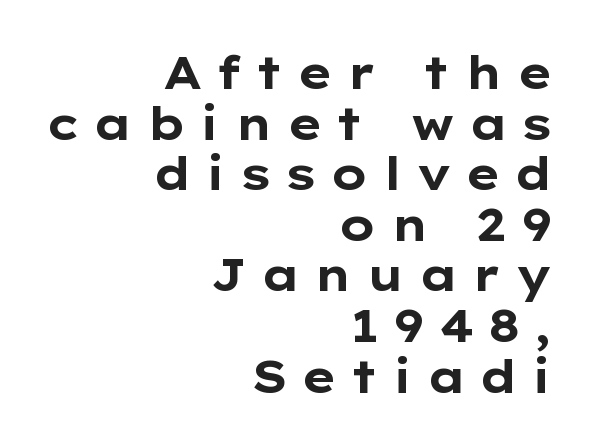
{"serif": "no", "italic": "no", "bold": "yes", "weight": "bold", "width": "wide", "stroke_contrast": "low", "x_height": "medium", "monospaced": "no", "underline": "no", "align": "right", "line_spacing": "tight", "line_spacing_ratio": 1.1, "letter_spacing": "wide", "letter_spacing_em": 0.29, "glyph_px": 46}
